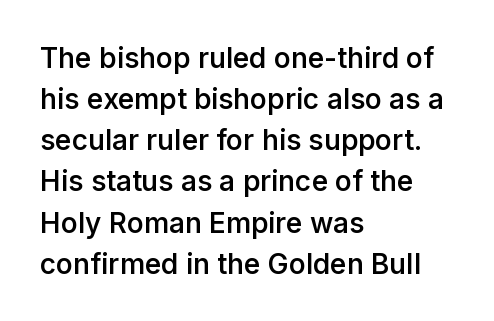
The image shows 28 px semibold sans-serif type, upright; set left-aligned, normal line spacing (1.47x), normal letter spacing, not underlined; low stroke contrast and a medium x-height.
